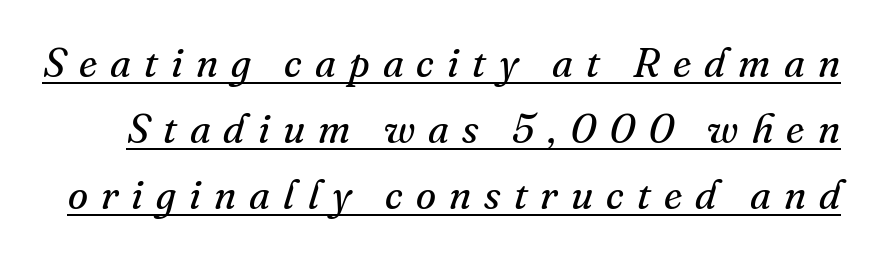
The type is letterspaced generously, with wide tracking. Slanted lettering throughout. Whoever set this chose a conventional vertical rhythm. The characters display serif detailing at their extremities. Stems here are at most as thick as an everyday book face.
